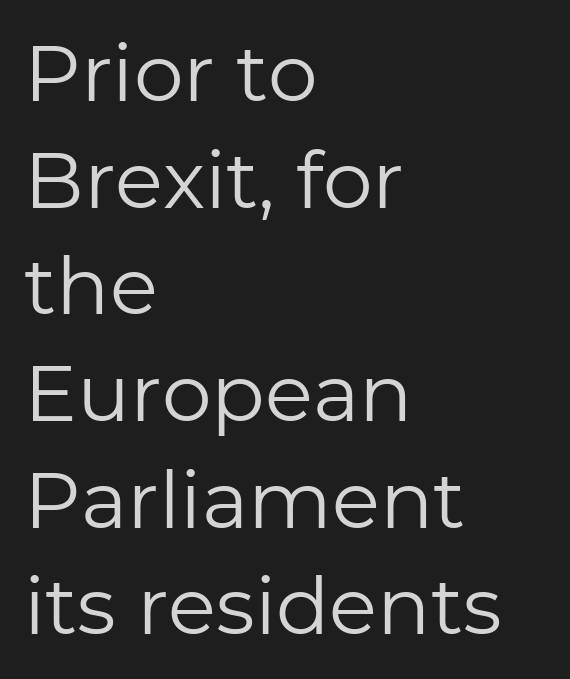
Weight: in the light-to-regular range. The lines in this sample share a left origin and differ only in where they stop. You can tell from the bare stems that sans-serif type was used. Decoration check: the copy has no underline.
